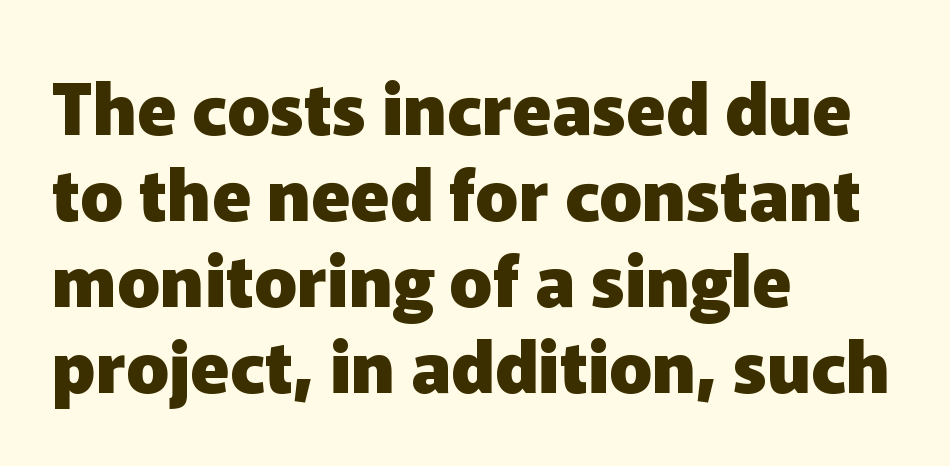
{"serif": "no", "italic": "no", "bold": "yes", "weight": "heavy", "width": "normal", "stroke_contrast": "low", "x_height": "medium", "monospaced": "no", "underline": "no", "align": "left", "line_spacing_ratio": 1.21, "letter_spacing": "normal", "letter_spacing_em": 0.0, "glyph_px": 71}
